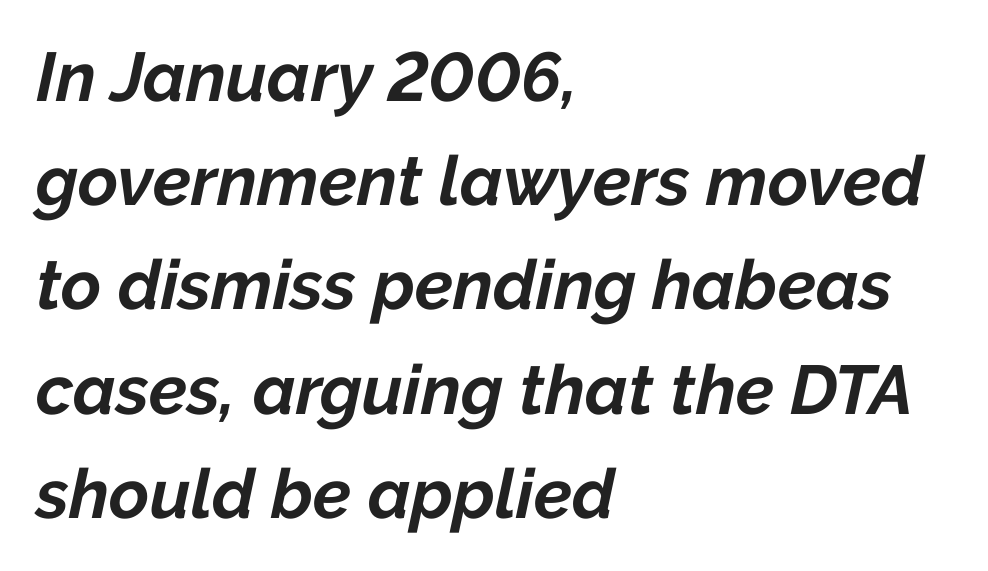
Every character sits at an angle, as italics do. Character widths vary here, with narrow letters taking less room than wide ones. Caption: bold face, heavy strokes. One-word summary of the alignment: left.
